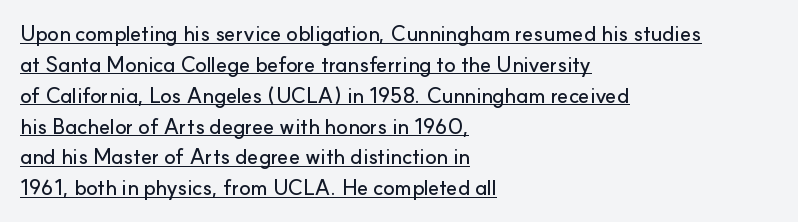
Q: Is the text italic (slanted)? A: No, it is upright.
Q: Is the text underlined? A: Yes.
Q: How is the paragraph aligned? A: Left-aligned.
Q: Is the spacing between letters normal or unusually wide? A: Normal.
Q: Is the spacing between lines tight, normal or loose? A: Normal.
